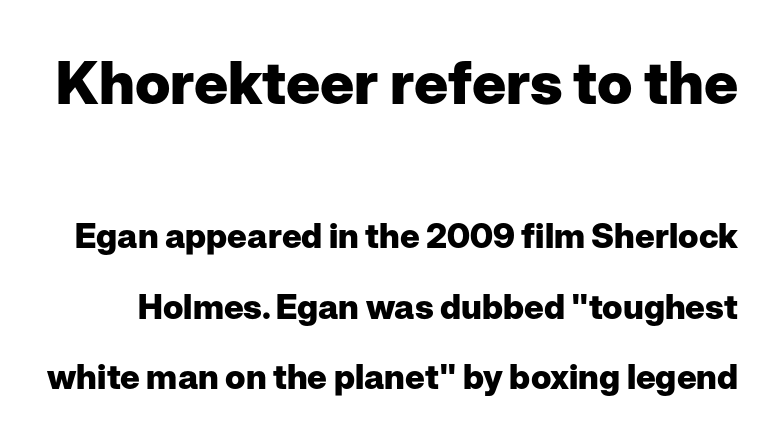
{"serif": "no", "italic": "no", "bold": "yes", "weight": "heavy", "width": "normal", "stroke_contrast": "low", "x_height": "medium", "monospaced": "no", "underline": "no", "line_spacing": "loose", "line_spacing_ratio": 2.07, "letter_spacing": "normal", "letter_spacing_em": 0.0, "larger_block": "first", "size_ratio": 1.74, "glyph_px": 59}
